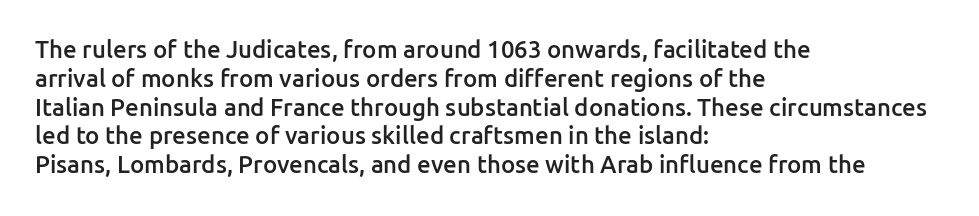
Line beginnings align vertically; line endings do not. The string is rendered with underlining switched off. Emphasis by weight is partial: semibold. Italic? Not at all — the glyphs are vertical. Caption: standard tracking, unaltered.
